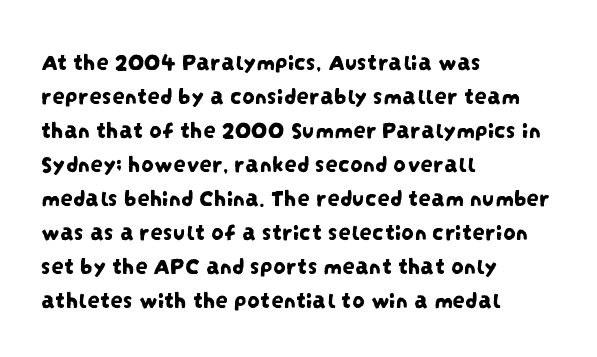
{"underline": "no", "align": "left", "line_spacing": "normal", "line_spacing_ratio": 1.36, "letter_spacing": "normal", "letter_spacing_em": 0.0, "glyph_px": 25}
